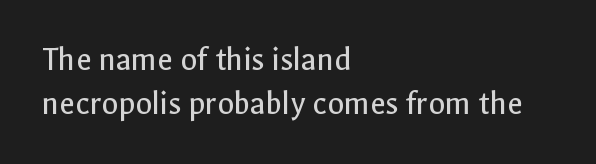
The image shows 34 px regular-weight sans-serif type, upright; set left-aligned, normal line spacing (1.29x), normal letter spacing, not underlined; a medium x-height.
